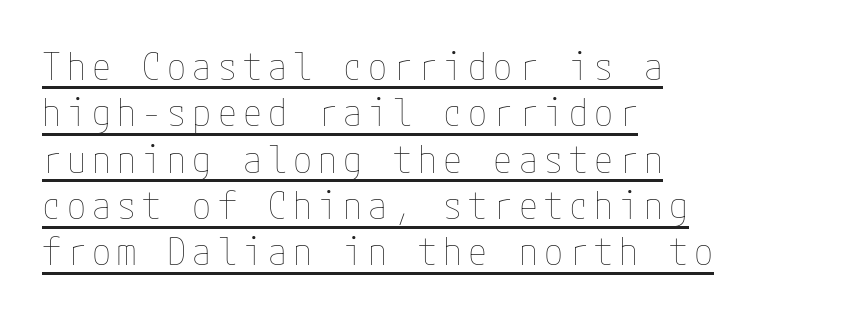
The image shows 38 px thin, condensed type, upright; set left-aligned, line spacing 1.22x, underlined; low stroke contrast and a medium x-height.
